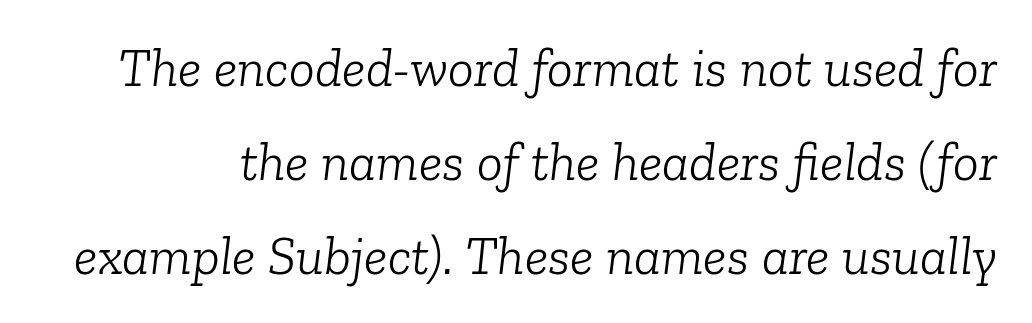
The image shows 54 px light serif type, italic (leaning right); set line spacing 1.74x, normal letter spacing, not underlined; low stroke contrast and a medium x-height.
